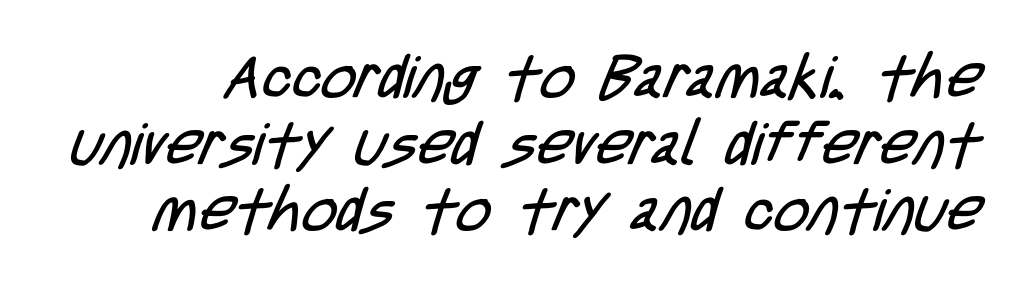
Regarding serifs, this sample does without them. Nothing unusual about the tracking: characters are spaced as the font intends. Looks like regular typesetting: each glyph gets only the width it needs. Letters have the restrained weight of plain body copy at most. Underline: absent.
